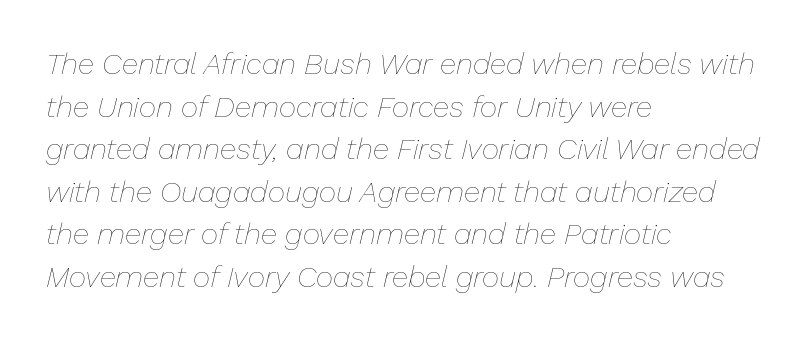
The glyphs are unaccompanied by any horizontal stroke below them. In CSS terms this would be text-align: left. The axis of the letterforms is tilted away from vertical. The face used here is proportionally spaced, like ordinary book or web type. A quiet, ordinary-to-light weight characterises the typeface.
